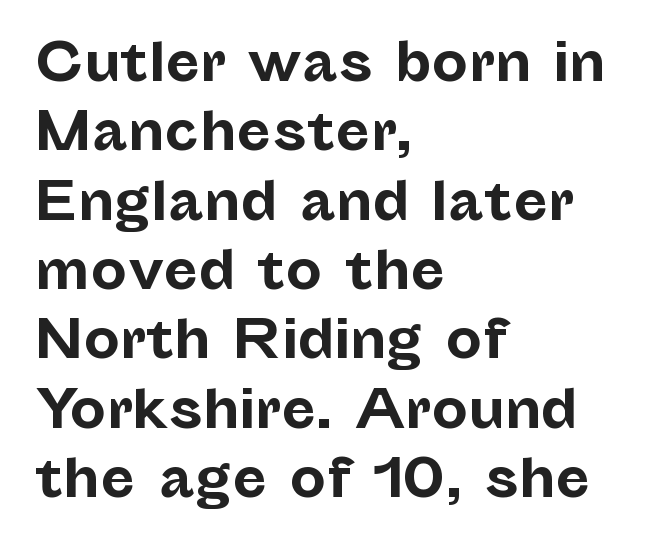
The image shows 51 px bold sans-serif type, upright; set left-aligned, normal line spacing (1.36x), normal letter spacing, not underlined; low stroke contrast and a medium x-height.
